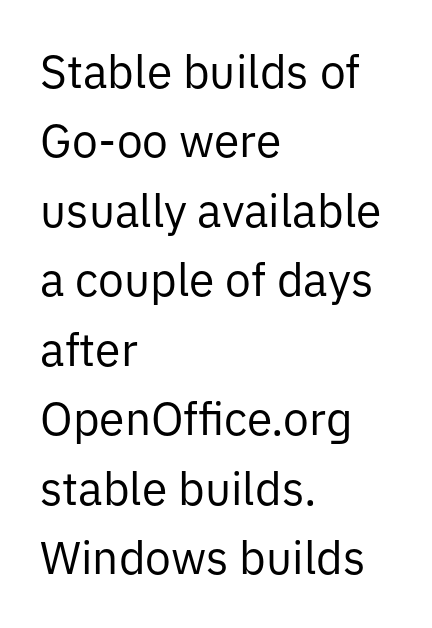
Q: Is the text bold? A: No.
Q: Is the text italic (slanted)? A: No, it is upright.
Q: Is the typeface a serif or a sans-serif typeface? A: Sans-serif.
Q: Is the text underlined? A: No.
Q: How is the paragraph aligned? A: Left-aligned.
Q: Is the spacing between letters normal or unusually wide? A: Normal.
Q: Is the spacing between lines tight, normal or loose? A: Normal.
Q: Width (condensed, normal, or wide)? A: Normal.
Q: Stroke contrast? A: Low.
Q: x-height? A: Medium.
Q: Monospaced? A: No.
